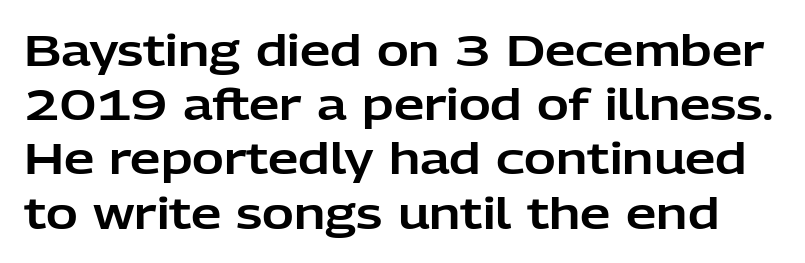
Q: Is the text italic (slanted)? A: No, it is upright.
Q: Is the typeface a serif or a sans-serif typeface? A: Sans-serif.
Q: Is the text underlined? A: No.
Q: Is the spacing between letters normal or unusually wide? A: Normal.
Q: Is the spacing between lines tight, normal or loose? A: Normal.
Q: Width (condensed, normal, or wide)? A: Normal.
Q: Stroke contrast? A: Low.
Q: x-height? A: Medium.
Q: Monospaced? A: No.
